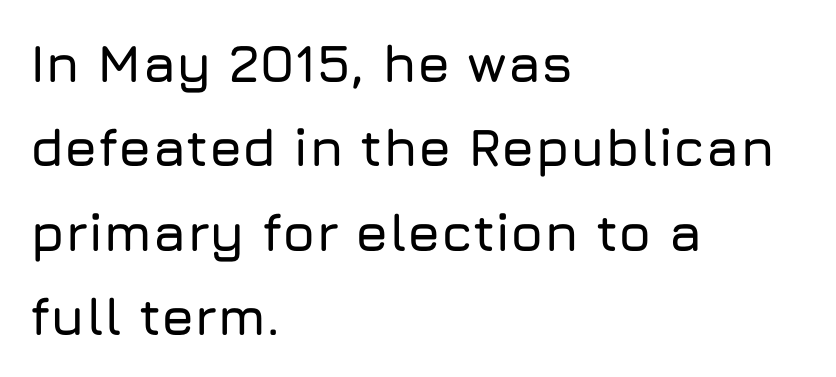
Words appear dense and cohesive because spacing is normal. Interline gaps are of average width in this sample. Only glyphs here, with clear space below each row. Ordinary non-slanted type is in use. This sample is left-justified, so line endings fall wherever the words run out.
